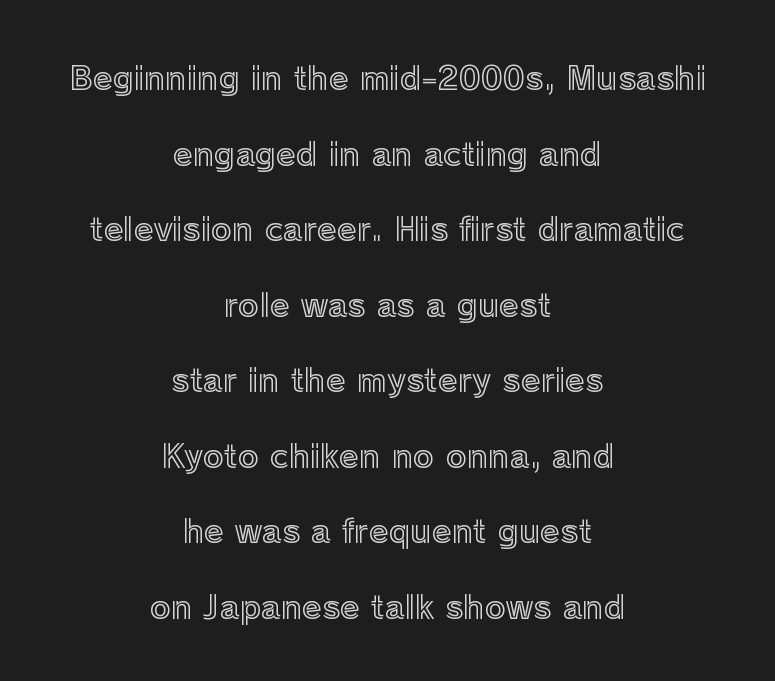
The image shows 32 px text type, upright; set centered, loose line spacing (2.36x), normal letter spacing, not underlined; a medium x-height.
